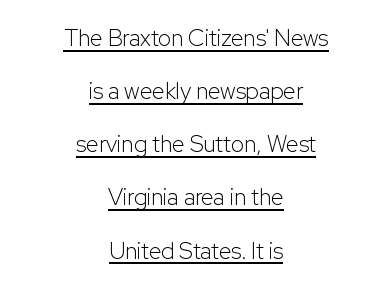
Q: Is the text bold? A: No.
Q: Is the text italic (slanted)? A: No, it is upright.
Q: Is the text underlined? A: Yes.
Q: How is the paragraph aligned? A: Centered.
Q: Is the spacing between letters normal or unusually wide? A: Normal.
Q: Is the spacing between lines tight, normal or loose? A: Loose.
